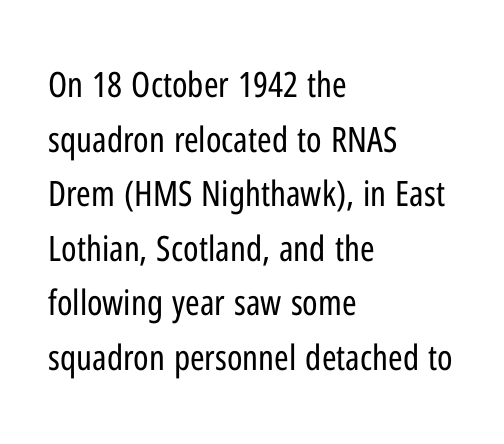
{"serif": "no", "italic": "no", "bold": "no", "weight": "regular", "width": "condensed", "stroke_contrast": "low", "x_height": "medium", "monospaced": "no", "underline": "no", "align": "left", "line_spacing": "normal", "line_spacing_ratio": 1.56, "letter_spacing": "normal", "letter_spacing_em": 0.0, "glyph_px": 35}
